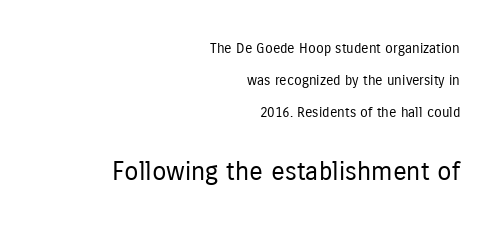
What's the leading like? Stretched, with rows far apart. This is the regular roman posture of the typeface. Layout note: lines flush right. Characters follow at the spacing the type designer built in.
